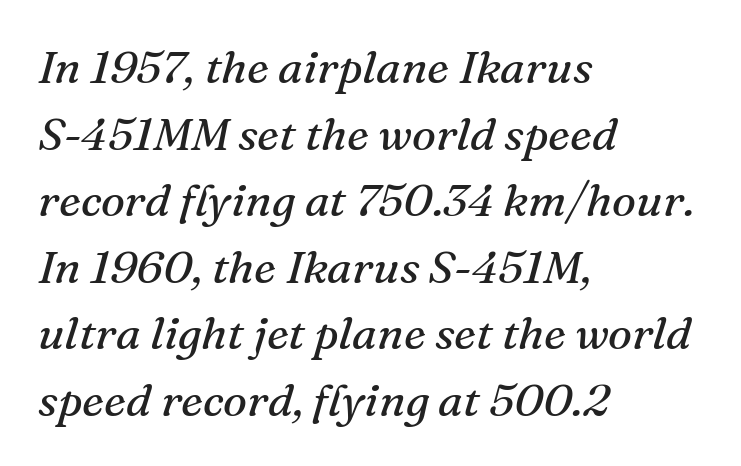
Glyph-to-glyph distance matches everyday printed text. Each letter's strokes conclude with small projecting serifs. Rendered with sloped, italic letterforms. Just letters on the line, the space beneath them empty.
